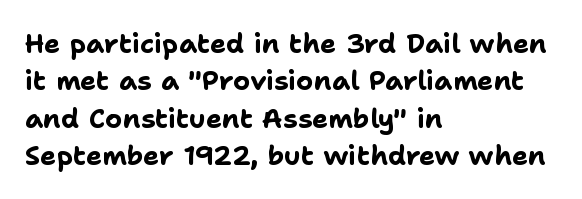
{"italic": "no", "bold": "yes", "underline": "no", "align": "left", "line_spacing": "normal", "line_spacing_ratio": 1.38, "letter_spacing": "normal", "letter_spacing_em": 0.0, "glyph_px": 27}
